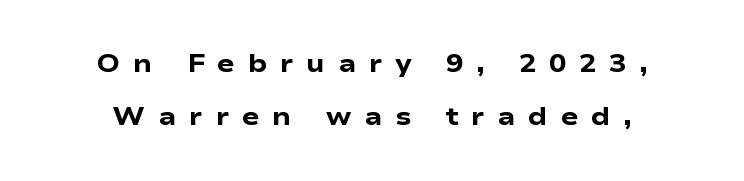
{"italic": "no", "bold": "yes", "underline": "no", "align": "center", "line_spacing": "loose", "line_spacing_ratio": 2.04, "letter_spacing": "wide", "letter_spacing_em": 0.49, "glyph_px": 26}
